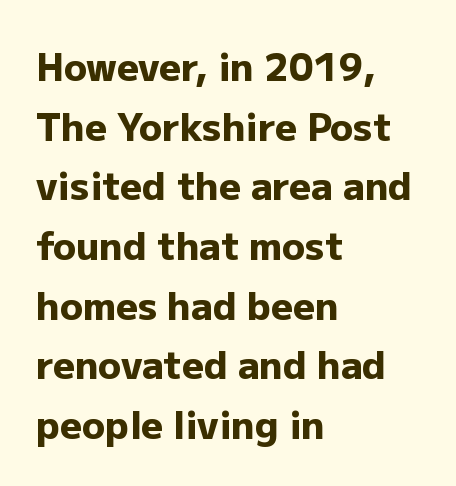
The image shows 38 px heavy sans-serif type, upright; set left-aligned, normal line spacing (1.57x), normal letter spacing, not underlined; low stroke contrast and a medium x-height.
